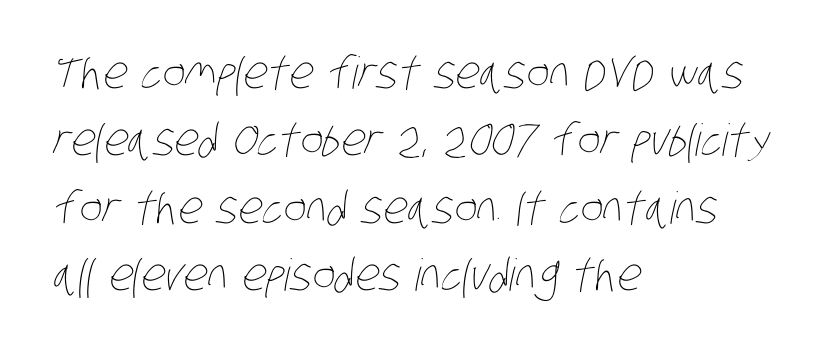
The image shows 44 px thin, condensed type; set left-aligned, normal line spacing (1.53x), normal letter spacing, not underlined; low stroke contrast and a large x-height.
